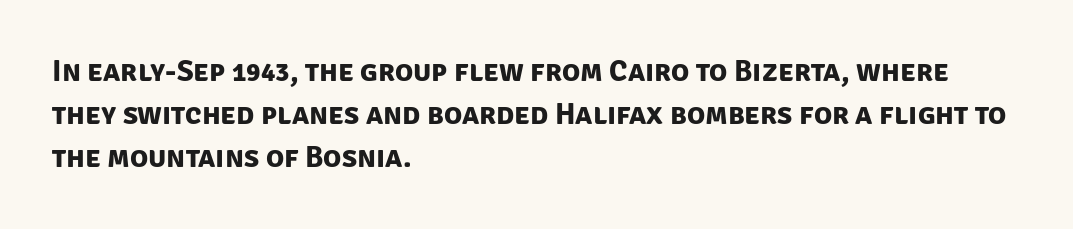
Q: Is the text bold? A: Yes.
Q: Is the typeface a serif or a sans-serif typeface? A: Sans-serif.
Q: Is the text underlined? A: No.
Q: How is the paragraph aligned? A: Left-aligned.
Q: Is the spacing between letters normal or unusually wide? A: Normal.
Q: Is the spacing between lines tight, normal or loose? A: Normal.
Q: Width (condensed, normal, or wide)? A: Normal.
Q: Stroke contrast? A: Low.
Q: x-height? A: Large.
Q: Monospaced? A: No.
